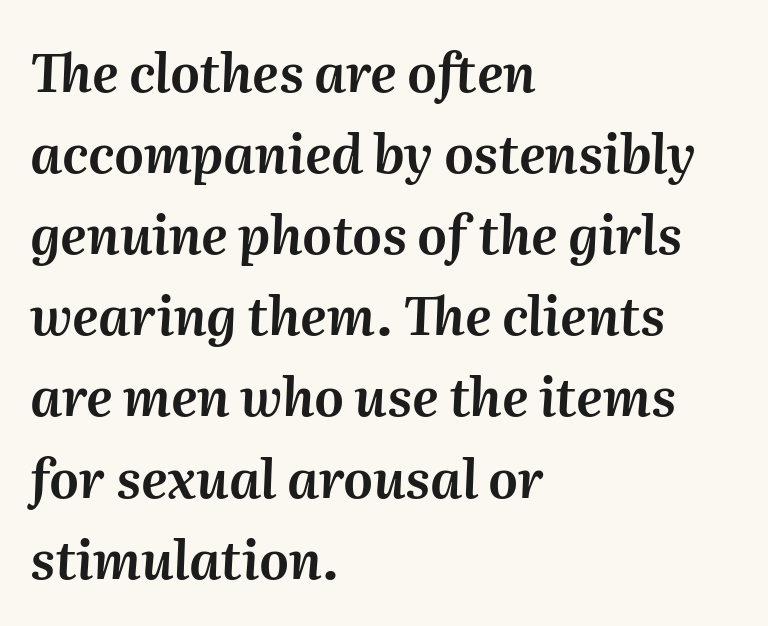
The image shows 52 px text type, italic (leaning right); set left-aligned, normal line spacing (1.56x), normal letter spacing, not underlined; medium stroke contrast and a medium x-height.
